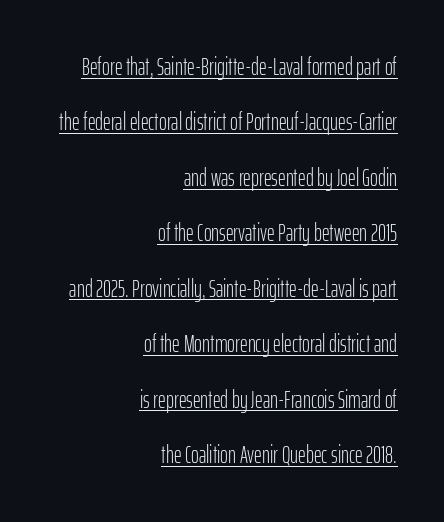
Leading: increased. The type sits square on the baseline with zero lean. All the whitespace from short lines collects on the left. The rendering keeps characters at their native spacing. The weight would be labelled regular, book, light, or lighter still.
